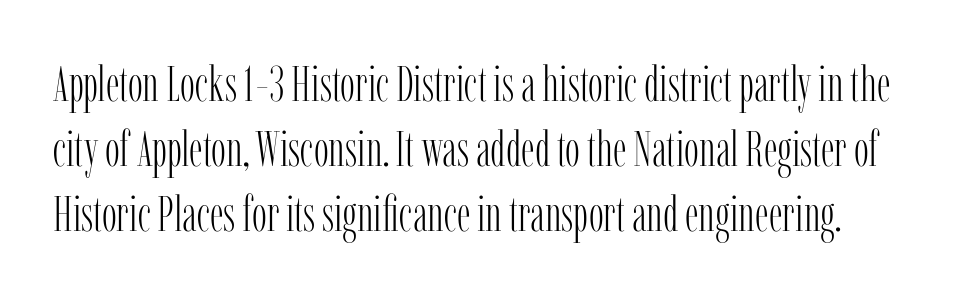
The image shows 50 px light, condensed serif type, upright; set normal line spacing (1.3x), normal letter spacing, not underlined; low stroke contrast and a medium x-height.
